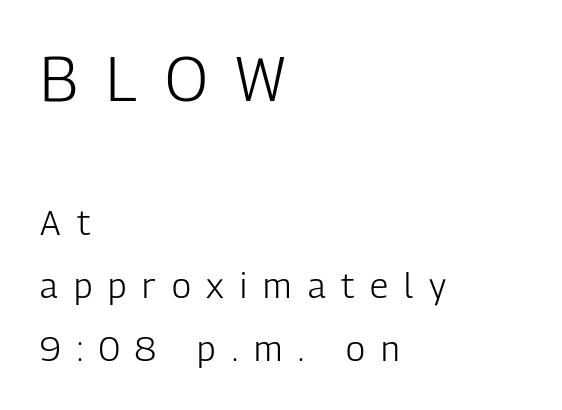
Q: Is the text bold? A: No.
Q: Is the text italic (slanted)? A: No, it is upright.
Q: Is the typeface a serif or a sans-serif typeface? A: Sans-serif.
Q: Is the text underlined? A: No.
Q: How is the paragraph aligned? A: Left-aligned.
Q: Is the spacing between letters normal or unusually wide? A: Unusually wide.
Q: Which block of text is set in a larger size, the first (top) or the second (bottom)? A: The first (top) one.
Q: Width (condensed, normal, or wide)? A: Condensed.
Q: Stroke contrast? A: Low.
Q: x-height? A: Medium.
Q: Monospaced? A: No.
